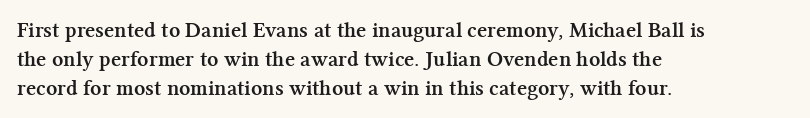
Q: Is the text bold? A: Yes.
Q: Is the text italic (slanted)? A: No, it is upright.
Q: Is the text underlined? A: No.
Q: How is the paragraph aligned? A: Left-aligned.
Q: Is the spacing between letters normal or unusually wide? A: Normal.
Q: Is the spacing between lines tight, normal or loose? A: Normal.
